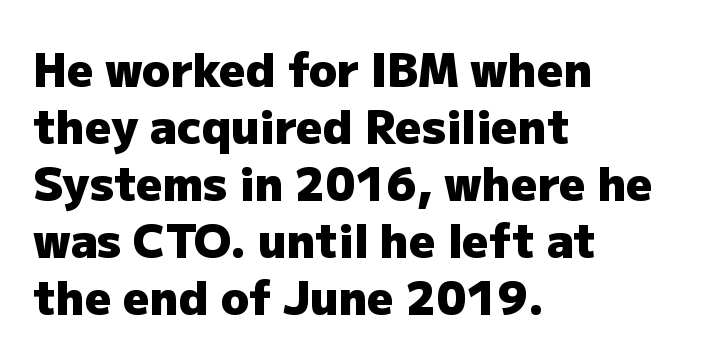
{"serif": "no", "italic": "no", "bold": "yes", "weight": "heavy", "width": "normal", "stroke_contrast": "low", "x_height": "medium", "monospaced": "no", "underline": "no", "align": "left", "line_spacing_ratio": 1.24, "letter_spacing": "normal", "letter_spacing_em": 0.0, "glyph_px": 46}
